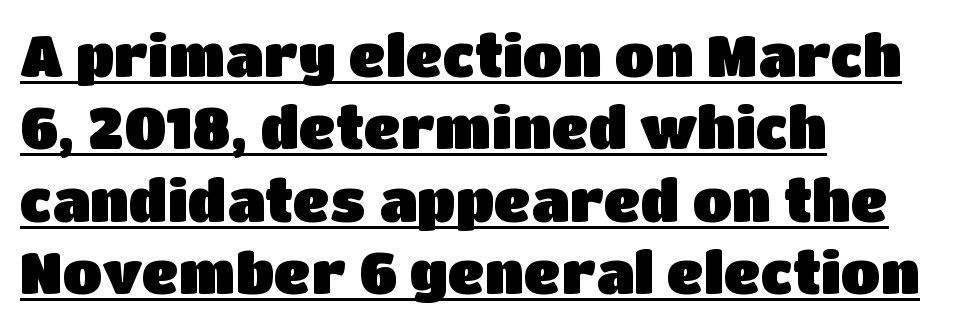
Casual observation: everything's shoved over to the left. Vertical strokes here are truly vertical. The block of text has a typical density, with ordinary space between rows. Characters follow at the spacing the type designer built in. Think of a printed novel: that variable character pitch is what you see here.
